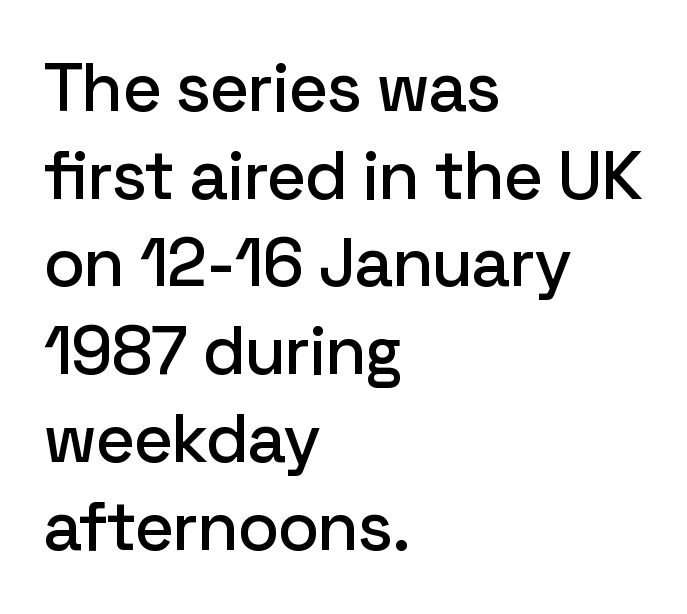
The image shows 68 px sans-serif type, upright; set left-aligned, normal line spacing (1.29x), normal letter spacing, not underlined; low stroke contrast and a medium x-height.
